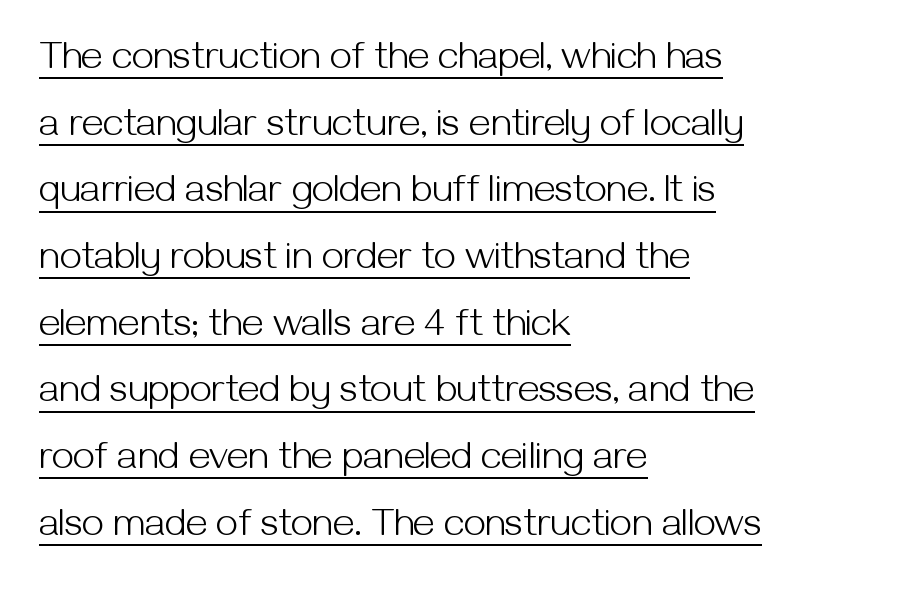
Q: Is the text bold? A: No.
Q: Is the text italic (slanted)? A: No, it is upright.
Q: Is the typeface a serif or a sans-serif typeface? A: Sans-serif.
Q: Is the text underlined? A: Yes.
Q: How is the paragraph aligned? A: Left-aligned.
Q: Is the spacing between letters normal or unusually wide? A: Normal.
Q: Width (condensed, normal, or wide)? A: Normal.
Q: Stroke contrast? A: Medium.
Q: x-height? A: Medium.
Q: Monospaced? A: No.
